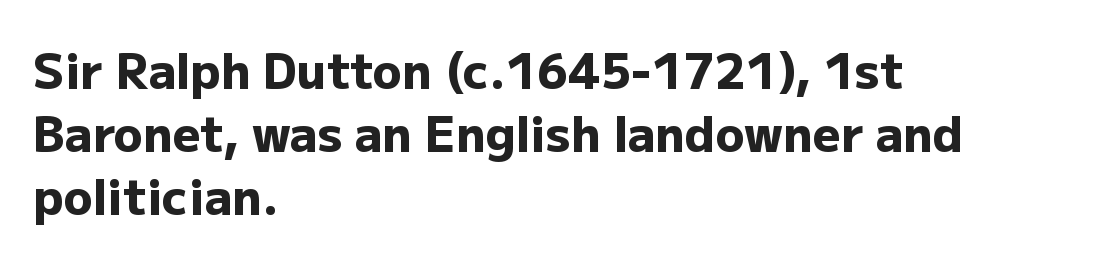
Q: Is the text bold? A: Yes.
Q: Is the text italic (slanted)? A: No, it is upright.
Q: Is the typeface a serif or a sans-serif typeface? A: Sans-serif.
Q: Is the text underlined? A: No.
Q: How is the paragraph aligned? A: Left-aligned.
Q: Is the spacing between letters normal or unusually wide? A: Normal.
Q: Is the spacing between lines tight, normal or loose? A: Normal.
Q: Width (condensed, normal, or wide)? A: Normal.
Q: Stroke contrast? A: Low.
Q: x-height? A: Medium.
Q: Monospaced? A: No.
